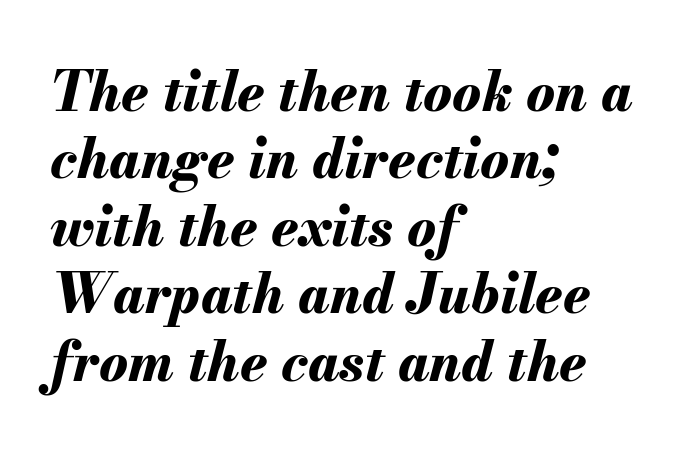
{"italic": "yes", "lean": "right", "slant_degrees": 13, "bold": "yes", "weight": "bold", "width": "normal", "stroke_contrast": "medium", "x_height": "small", "monospaced": "no", "underline": "no", "align": "left", "line_spacing": "normal", "line_spacing_ratio": 1.25, "letter_spacing": "normal", "letter_spacing_em": 0.0, "glyph_px": 54}
